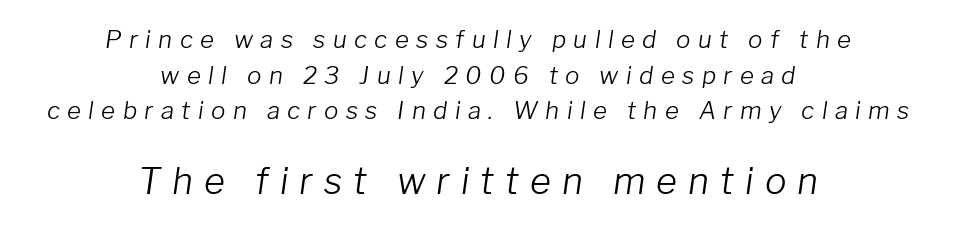
A centered setting, common on invitations and titles, is used for this passage. A typesetter would call this leading conventional body-copy spacing. If you squint, the bottom block still reads clearly — it's the larger of the two. If you drew a line through each stem, it would be angled. This rendering features lettering with no underline.
